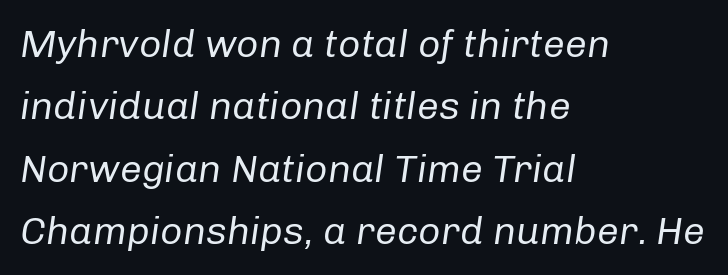
Q: Is the text bold? A: No.
Q: Is the text italic (slanted)? A: Yes, it leans right by about 8 degrees.
Q: Is the text underlined? A: No.
Q: How is the paragraph aligned? A: Left-aligned.
Q: Is the spacing between letters normal or unusually wide? A: Normal.
Q: Is the spacing between lines tight, normal or loose? A: Normal.
Q: Width (condensed, normal, or wide)? A: Normal.
Q: Stroke contrast? A: Low.
Q: x-height? A: Medium.
Q: Monospaced? A: No.
